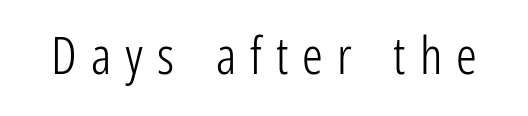
The cut favours lightness, reaching ordinary text weight at its darkest. The passage shown is typeset with a sans-serif family. These lines are rendered in a variable-pitch font. Quick note: not italic, upright. Between one letter and the next there's a generous, obvious gap.
